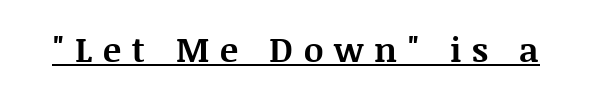
The letters stand straight up with perfectly vertical stems. Underlining? Definitely there. Stroke thickness is high; the sample reads as a true bold. Is this a fixed-width face? No — the glyphs have proportional, varying widths.
